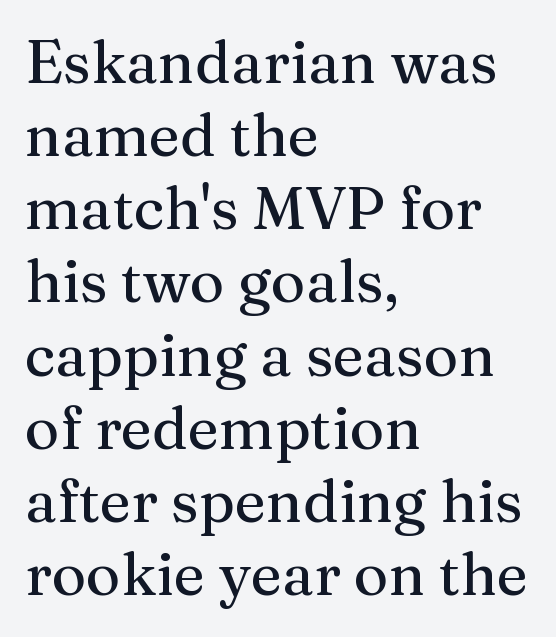
The image shows 59 px serif type, upright; set left-aligned, line spacing 1.24x, normal letter spacing, not underlined; medium stroke contrast and a medium x-height.
